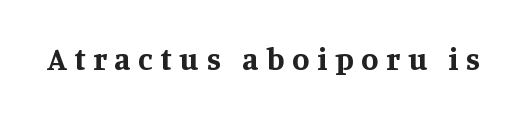
These lines are composed in type with serifs. A roman cut, with each character standing at attention. Words appear elongated and porous because spacing is wide. The face used here has the dense, thick strokes of a bold. Honestly, there is no underline to notice here at all. Looks like regular typesetting: each glyph gets only the width it needs.
